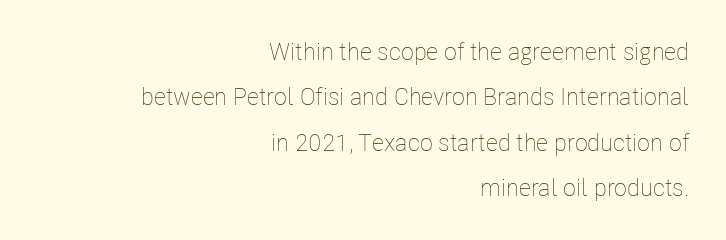
Q: Is the text bold? A: No.
Q: Is the text italic (slanted)? A: No, it is upright.
Q: Is the text underlined? A: No.
Q: How is the paragraph aligned? A: Right-aligned.
Q: Is the spacing between letters normal or unusually wide? A: Normal.
